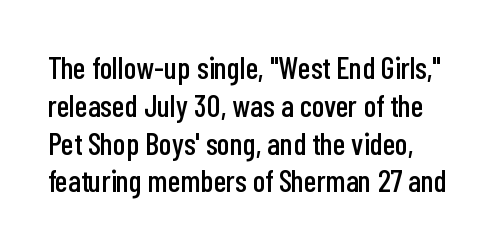
The image shows 31 px condensed sans-serif type, upright; set line spacing 1.22x, normal letter spacing, not underlined; low stroke contrast and a medium x-height.
